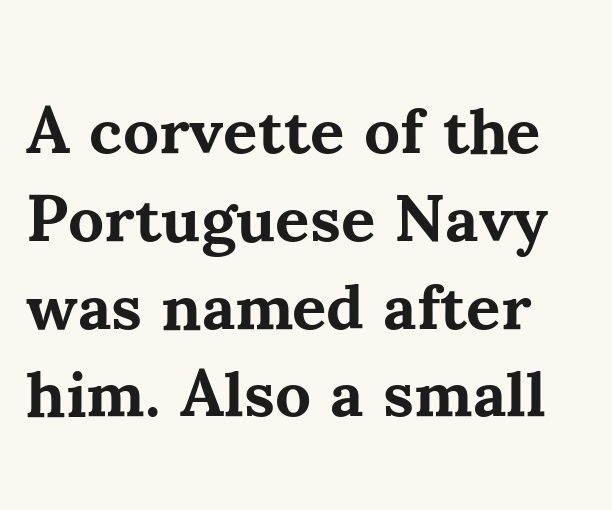
The image shows 66 px bold serif type, upright; set normal line spacing (1.33x), normal letter spacing, not underlined; medium stroke contrast and a small x-height.
